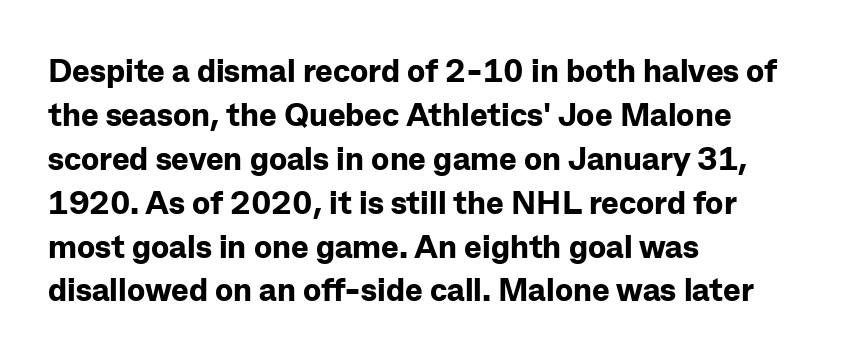
{"serif": "no", "italic": "no", "bold": "yes", "weight": "bold", "width": "normal", "stroke_contrast": "low", "x_height": "medium", "monospaced": "no", "underline": "no", "align": "left", "line_spacing": "normal", "line_spacing_ratio": 1.33, "letter_spacing": "normal", "letter_spacing_em": 0.0, "glyph_px": 33}
